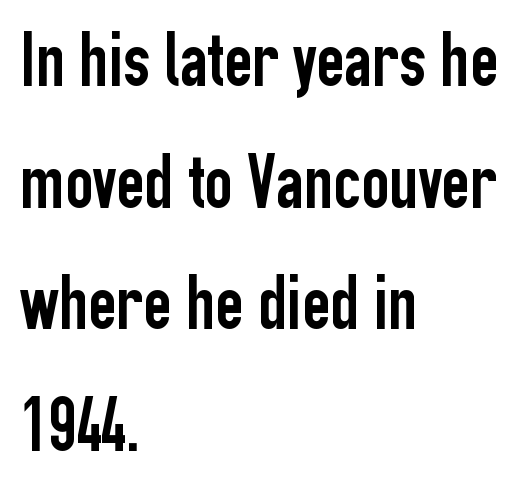
The space directly below the letters is spotless. Between one letter and the next there's only the usual sliver of space. A typesetter would mark this as roman, not italic. The face used here is a sans, in the tradition of grotesques and geometrics. Reading down the column, the eye jumps a familiar distance to each next line.
